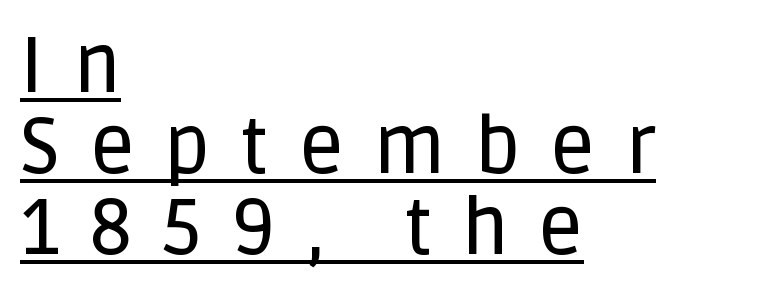
Q: Is the text italic (slanted)? A: No, it is upright.
Q: Is the typeface a serif or a sans-serif typeface? A: Sans-serif.
Q: Is the text underlined? A: Yes.
Q: How is the paragraph aligned? A: Left-aligned.
Q: Is the spacing between letters normal or unusually wide? A: Unusually wide.
Q: Is the spacing between lines tight, normal or loose? A: Tight.
Q: Width (condensed, normal, or wide)? A: Normal.
Q: Stroke contrast? A: Low.
Q: x-height? A: Large.
Q: Monospaced? A: No.
